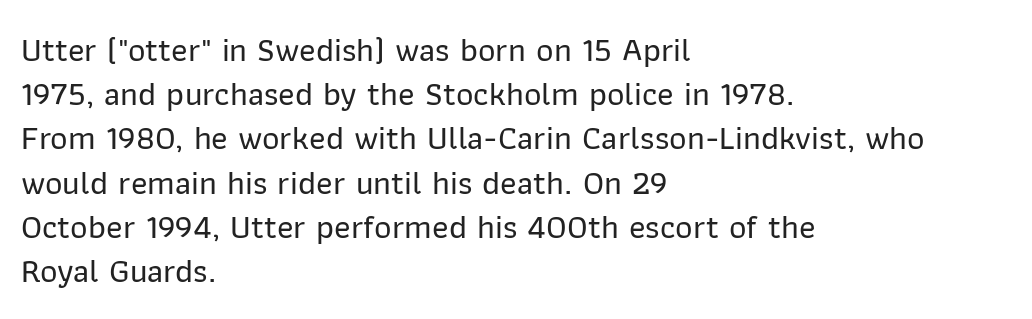
Q: Is the text italic (slanted)? A: No, it is upright.
Q: Is the typeface a serif or a sans-serif typeface? A: Sans-serif.
Q: Is the text underlined? A: No.
Q: How is the paragraph aligned? A: Left-aligned.
Q: Is the spacing between letters normal or unusually wide? A: Normal.
Q: Is the spacing between lines tight, normal or loose? A: Normal.
Q: Width (condensed, normal, or wide)? A: Normal.
Q: Stroke contrast? A: Low.
Q: x-height? A: Medium.
Q: Monospaced? A: No.
